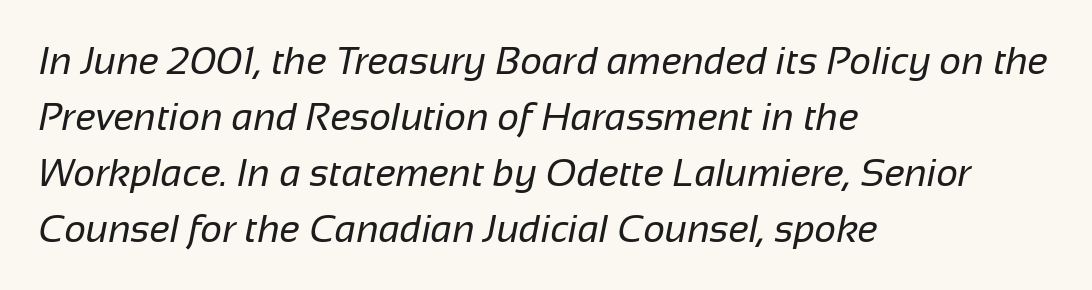
The image shows 38 px regular-weight sans-serif type; set left-aligned, normal line spacing (1.47x), normal letter spacing, not underlined; low stroke contrast and a medium x-height.
